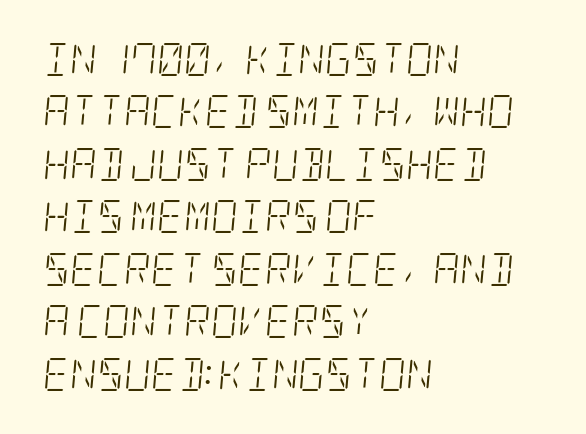
The image shows 33 px light, condensed serif type, italic (leaning right); set left-aligned, normal line spacing (1.59x), normal letter spacing, not underlined; low stroke contrast and a large x-height.
